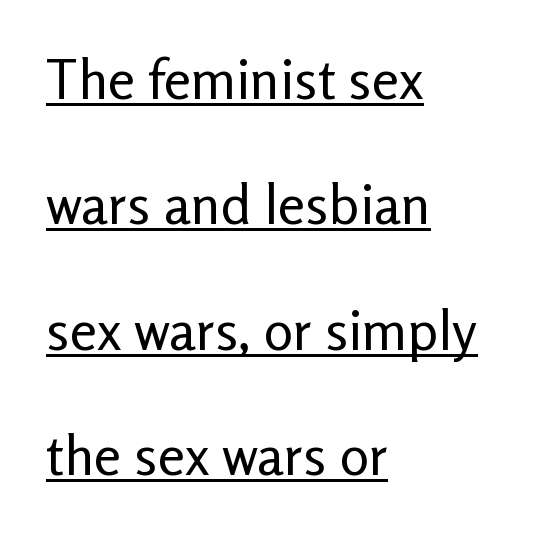
Q: Is the text bold? A: No.
Q: Is the text italic (slanted)? A: No, it is upright.
Q: Is the typeface a serif or a sans-serif typeface? A: Sans-serif.
Q: Is the text underlined? A: Yes.
Q: How is the paragraph aligned? A: Left-aligned.
Q: Is the spacing between letters normal or unusually wide? A: Normal.
Q: Is the spacing between lines tight, normal or loose? A: Loose.
Q: Width (condensed, normal, or wide)? A: Normal.
Q: Stroke contrast? A: Low.
Q: x-height? A: Medium.
Q: Monospaced? A: No.
